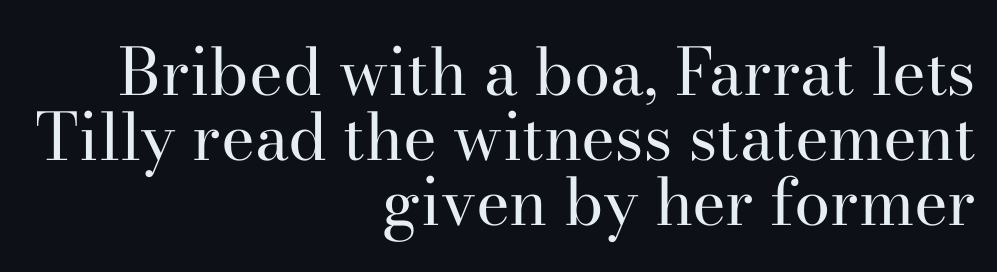
{"serif": "yes", "italic": "no", "bold": "no", "weight": "regular", "width": "normal", "stroke_contrast": "high", "x_height": "small", "monospaced": "no", "underline": "no", "align": "right", "line_spacing": "tight", "line_spacing_ratio": 1.0, "letter_spacing": "normal", "letter_spacing_em": 0.0, "glyph_px": 65}
